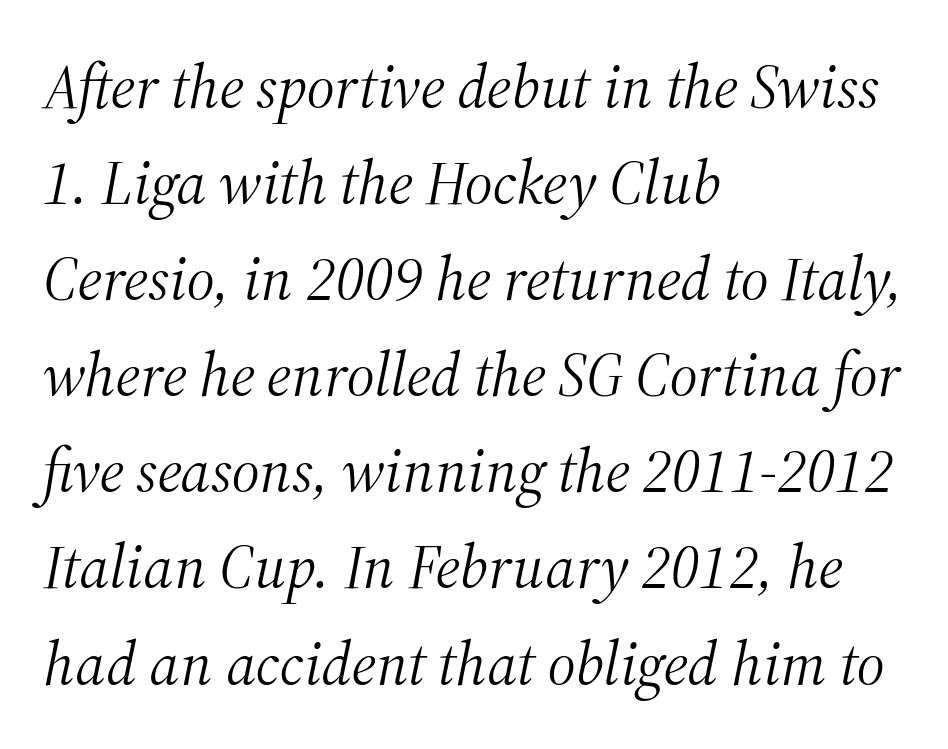
Designer's note — italics engaged. Check where the strokes stop: tiny serifs finish them off. The rows are spaced the way most documents space them. The text block is weighted toward the left margin, trailing off unevenly rightward.
